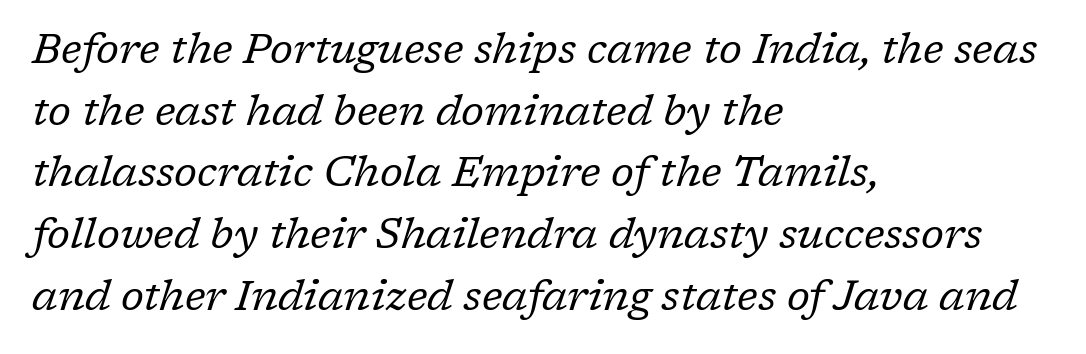
{"serif": "yes", "italic": "yes", "lean": "right", "slant_degrees": 17, "bold": "no", "weight": "regular", "width": "normal", "stroke_contrast": "low", "x_height": "medium", "monospaced": "no", "underline": "no", "align": "left", "line_spacing": "normal", "line_spacing_ratio": 1.47, "letter_spacing": "normal", "letter_spacing_em": 0.0, "glyph_px": 42}
